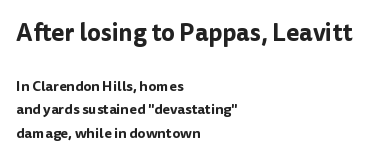
This sample uses plain, unmodified letter spacing. If you drew a ruler down the left edge, every line would touch it. The rendering shrinks the type as you move from the upper chunk to the lower. Nobody drew a line under any word here.
